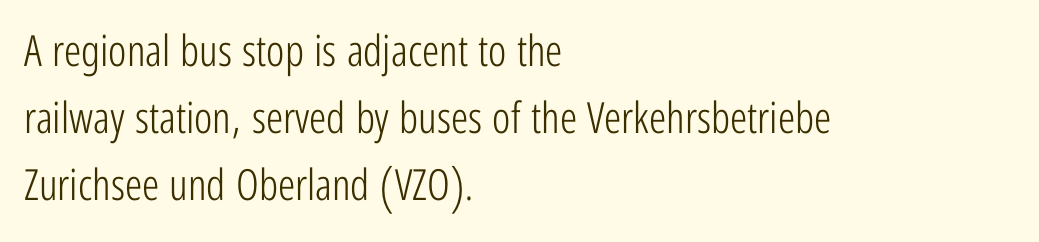
Q: Is the text bold? A: No.
Q: Is the text italic (slanted)? A: No, it is upright.
Q: Is the typeface a serif or a sans-serif typeface? A: Sans-serif.
Q: Is the text underlined? A: No.
Q: How is the paragraph aligned? A: Left-aligned.
Q: Is the spacing between letters normal or unusually wide? A: Normal.
Q: Is the spacing between lines tight, normal or loose? A: Normal.
Q: Width (condensed, normal, or wide)? A: Condensed.
Q: Stroke contrast? A: Low.
Q: x-height? A: Medium.
Q: Monospaced? A: No.
